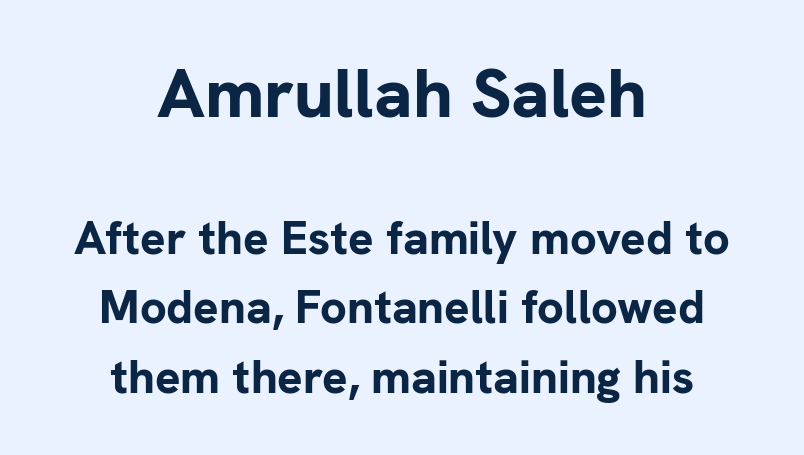
Q: Is the text bold? A: Yes.
Q: Is the text italic (slanted)? A: No, it is upright.
Q: Is the typeface a serif or a sans-serif typeface? A: Sans-serif.
Q: Is the text underlined? A: No.
Q: How is the paragraph aligned? A: Centered.
Q: Is the spacing between letters normal or unusually wide? A: Normal.
Q: Is the spacing between lines tight, normal or loose? A: Normal.
Q: Which block of text is set in a larger size, the first (top) or the second (bottom)? A: The first (top) one.
Q: Width (condensed, normal, or wide)? A: Normal.
Q: Stroke contrast? A: Low.
Q: x-height? A: Medium.
Q: Monospaced? A: No.
